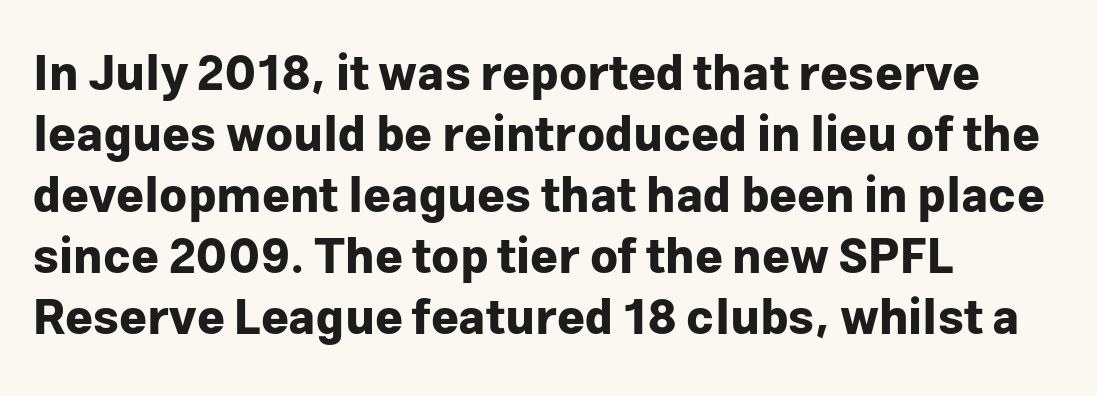
{"serif": "no", "italic": "no", "bold": "yes", "weight": "bold", "width": "normal", "stroke_contrast": "low", "x_height": "medium", "monospaced": "no", "underline": "no", "align": "left", "line_spacing": "normal", "line_spacing_ratio": 1.27, "letter_spacing": "normal", "letter_spacing_em": 0.0, "glyph_px": 48}
